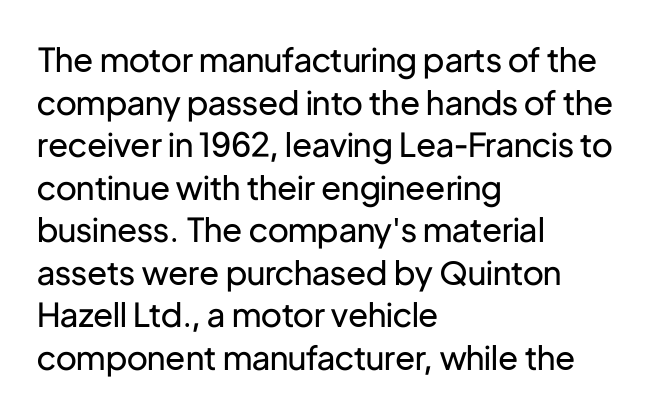
{"serif": "no", "italic": "no", "bold": "no", "weight": "regular", "width": "normal", "stroke_contrast": "low", "x_height": "medium", "monospaced": "no", "underline": "no", "align": "left", "line_spacing": "normal", "line_spacing_ratio": 1.29, "letter_spacing": "normal", "letter_spacing_em": 0.0, "glyph_px": 33}
